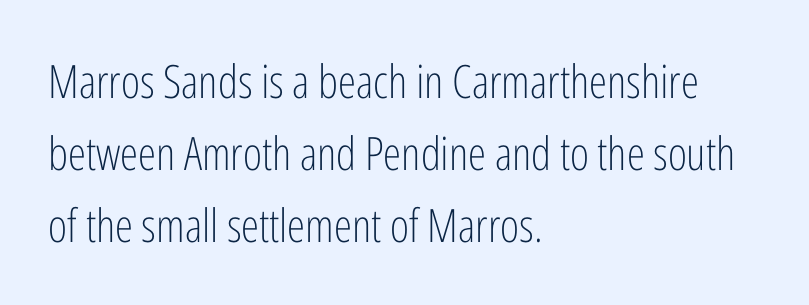
The image shows 46 px light, condensed sans-serif type, upright; set left-aligned, normal line spacing (1.57x), normal letter spacing, not underlined; low stroke contrast and a medium x-height.
